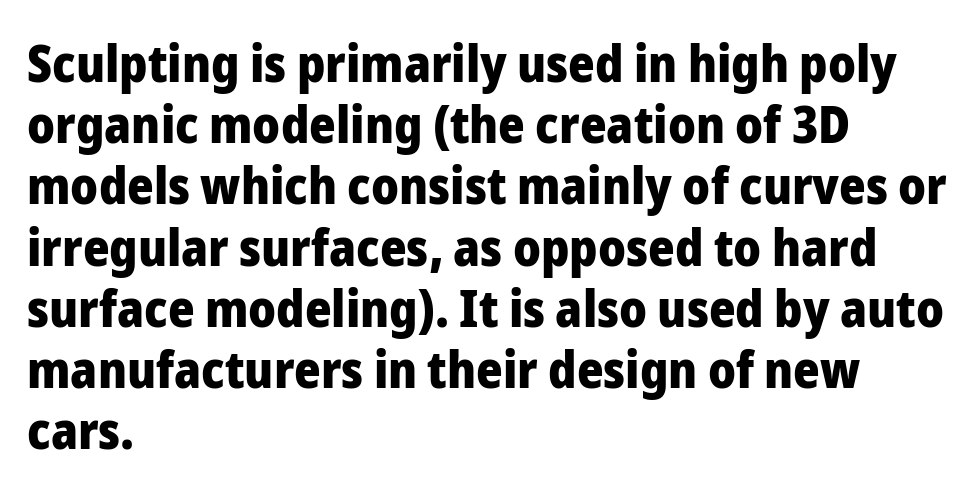
Every row of glyphs begins at an identical x-position on the left. Quick note: not italic, upright. Anything drawn beneath the words? Only blank space. A typesetter would call this proportional, since set widths differ per character.
